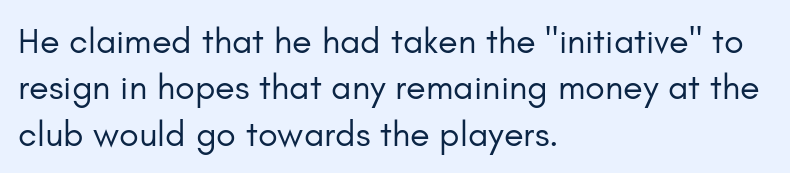
Q: Is the text bold? A: No.
Q: Is the text italic (slanted)? A: No, it is upright.
Q: Is the typeface a serif or a sans-serif typeface? A: Sans-serif.
Q: Is the text underlined? A: No.
Q: How is the paragraph aligned? A: Left-aligned.
Q: Is the spacing between letters normal or unusually wide? A: Normal.
Q: Is the spacing between lines tight, normal or loose? A: Normal.
Q: Width (condensed, normal, or wide)? A: Normal.
Q: Stroke contrast? A: Low.
Q: x-height? A: Small.
Q: Monospaced? A: No.
